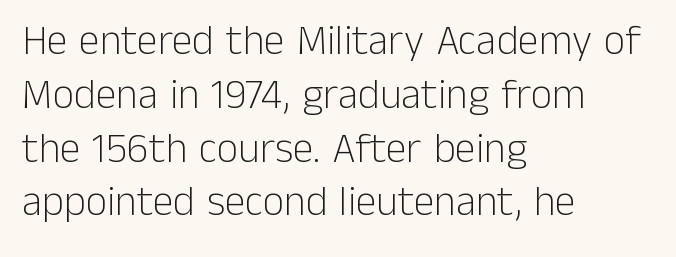
{"serif": "no", "italic": "no", "bold": "no", "weight": "light", "width": "normal", "stroke_contrast": "low", "x_height": "medium", "monospaced": "no", "underline": "no", "align": "left", "line_spacing": "normal", "line_spacing_ratio": 1.28, "letter_spacing": "normal", "letter_spacing_em": 0.0, "glyph_px": 42}
